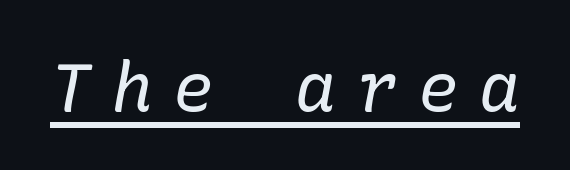
Q: Is the text bold? A: No.
Q: Is the text italic (slanted)? A: Yes, it leans right by about 10 degrees.
Q: Is the typeface a serif or a sans-serif typeface? A: Sans-serif.
Q: Is the text underlined? A: Yes.
Q: Is the spacing between letters normal or unusually wide? A: Unusually wide.
Q: Width (condensed, normal, or wide)? A: Normal.
Q: Stroke contrast? A: Low.
Q: x-height? A: Medium.
